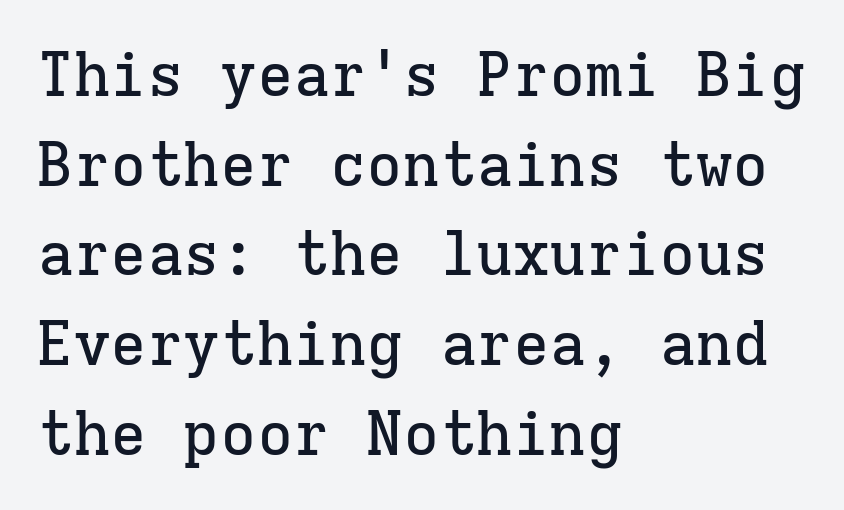
This sample is left-justified, so line endings fall wherever the words run out. The typography opts for an upright posture over an oblique one. The characters display serif detailing at their extremities. Fixed-width glyphs throughout — classic coding-font behaviour. Check under the words: just untouched page.
